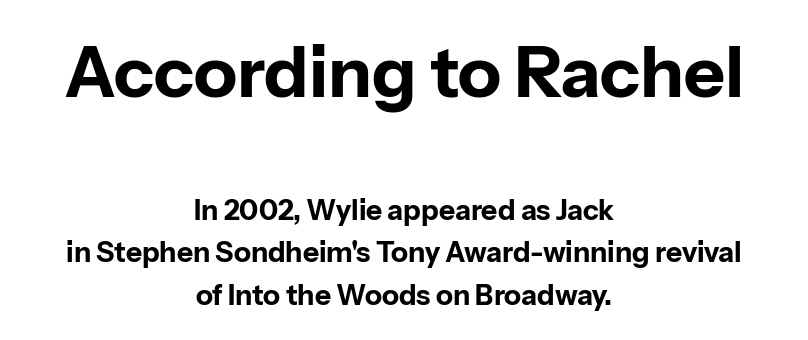
{"serif": "no", "italic": "no", "bold": "yes", "weight": "bold", "width": "normal", "stroke_contrast": "low", "x_height": "medium", "monospaced": "no", "underline": "no", "align": "center", "line_spacing": "normal", "line_spacing_ratio": 1.51, "letter_spacing": "normal", "letter_spacing_em": 0.0, "larger_block": "first", "size_ratio": 2.54, "glyph_px": 71}
